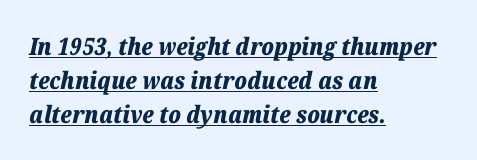
{"italic": "yes", "lean": "right", "slant_degrees": 12, "bold": "yes", "underline": "yes", "align": "left", "line_spacing": "normal", "line_spacing_ratio": 1.41, "letter_spacing": "normal", "letter_spacing_em": 0.0, "glyph_px": 24}
